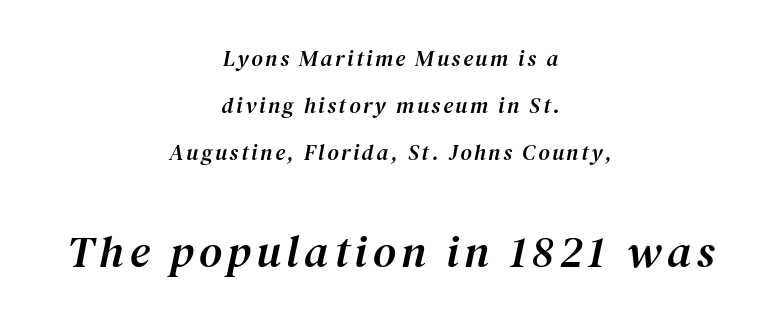
The area under the type is left untouched. Notice how the stems are inclined rather than vertical — that's the hallmark of italics. Casual observation: everything's sitting right in the middle. Which chunk is bigger? The second one — the bottom block dwarfs the top.
